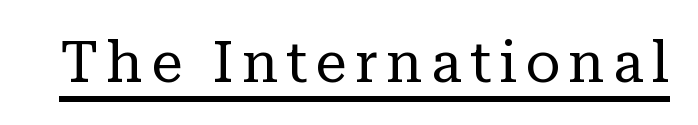
Caption: face not bold, strokes unweighted. Quick note: not italic, upright. What decoration does the sample have? An underline. Is this a fixed-width face? No — the glyphs have proportional, varying widths. The characters display serif detailing at their extremities.
